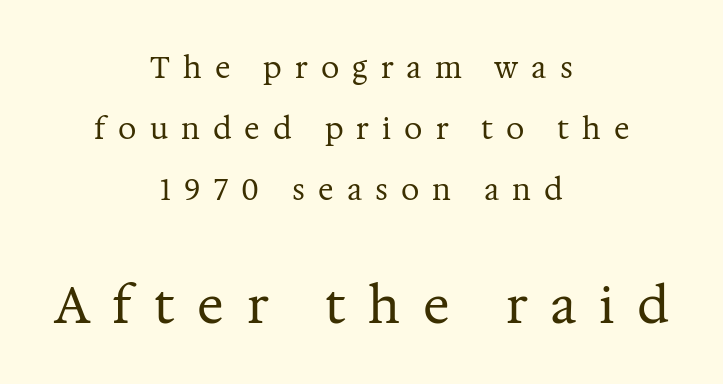
You get the small type first, then a jump to larger type. The strip under each line holds only bare page. The rendering uses a large line-height, opening up the rows. Spacing verdict: proportional, widths tailored to each character.
